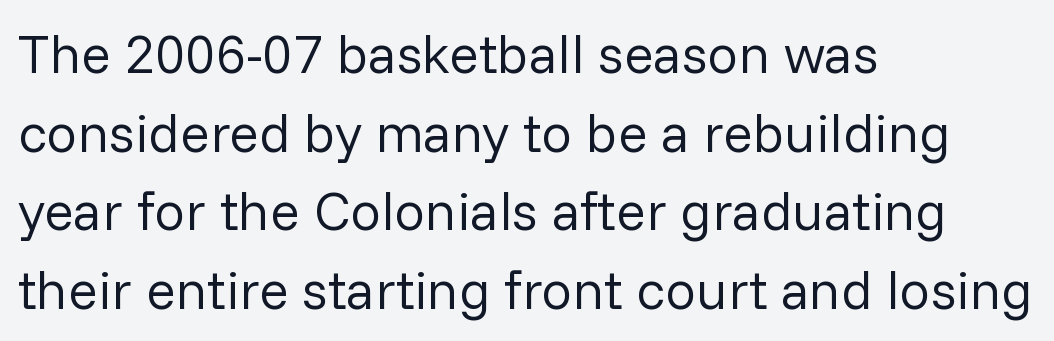
The image shows 55 px regular-weight sans-serif type, upright; set left-aligned, normal line spacing (1.43x), normal letter spacing, not underlined; low stroke contrast and a medium x-height.
